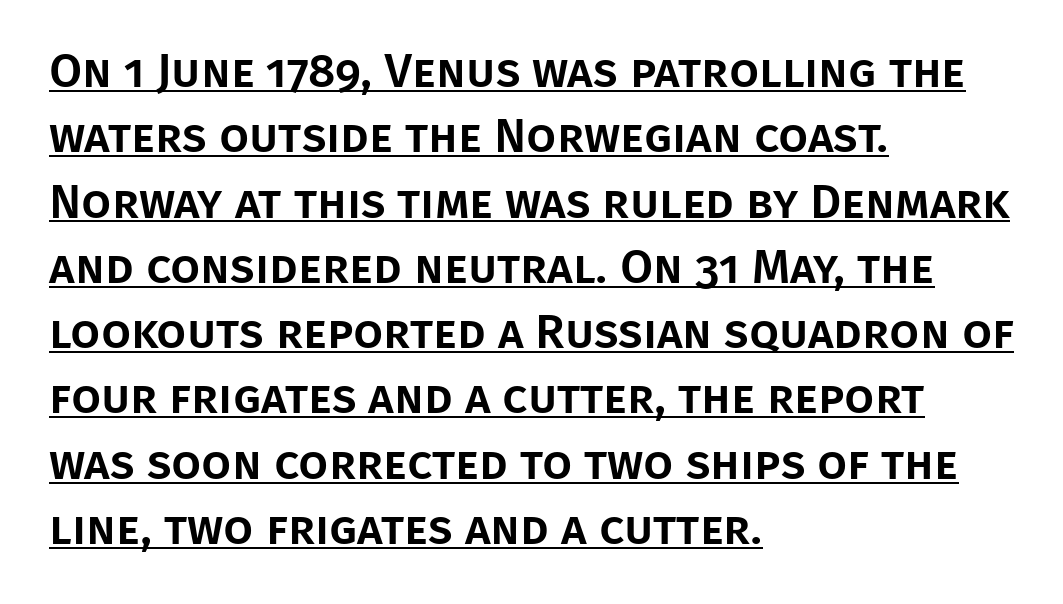
Q: Is the text italic (slanted)? A: No, it is upright.
Q: Is the typeface a serif or a sans-serif typeface? A: Sans-serif.
Q: Is the text underlined? A: Yes.
Q: How is the paragraph aligned? A: Left-aligned.
Q: Is the spacing between letters normal or unusually wide? A: Normal.
Q: Is the spacing between lines tight, normal or loose? A: Normal.
Q: Width (condensed, normal, or wide)? A: Normal.
Q: Stroke contrast? A: Low.
Q: x-height? A: Large.
Q: Monospaced? A: No.
